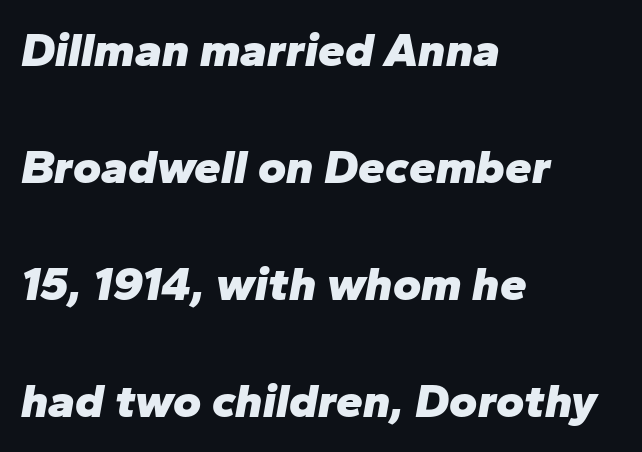
Q: Is the text bold? A: Yes.
Q: Is the text italic (slanted)? A: Yes, it leans right by about 10 degrees.
Q: Is the text underlined? A: No.
Q: How is the paragraph aligned? A: Left-aligned.
Q: Is the spacing between letters normal or unusually wide? A: Normal.
Q: Is the spacing between lines tight, normal or loose? A: Loose.
Q: Width (condensed, normal, or wide)? A: Normal.
Q: Stroke contrast? A: Low.
Q: x-height? A: Medium.
Q: Monospaced? A: No.
